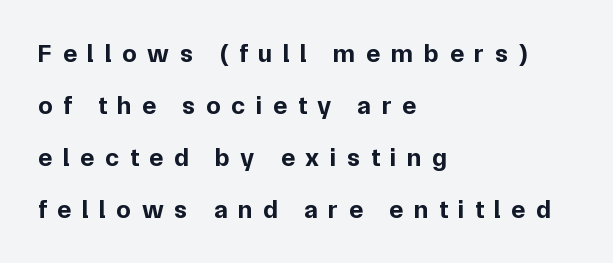
{"italic": "no", "bold": "yes", "underline": "no", "align": "left", "line_spacing": "loose", "line_spacing_ratio": 2.0, "letter_spacing": "wide", "letter_spacing_em": 0.41, "glyph_px": 26}
